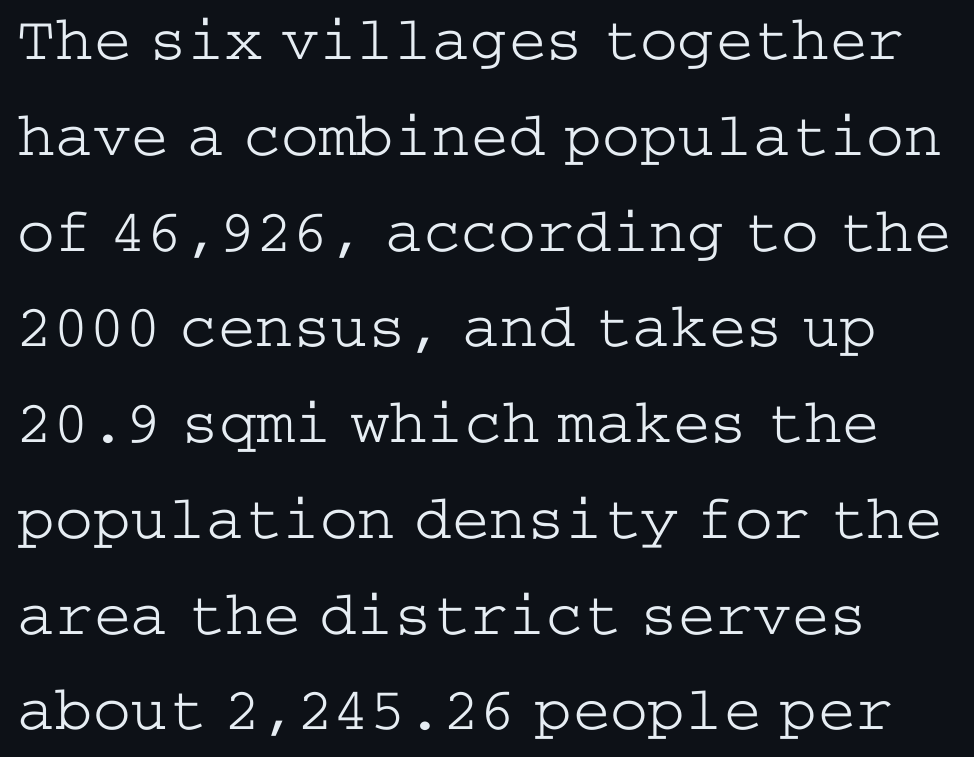
The image shows 63 px light, wide serif type, upright; set normal line spacing (1.52x), normal letter spacing, not underlined; low stroke contrast and a medium x-height.
